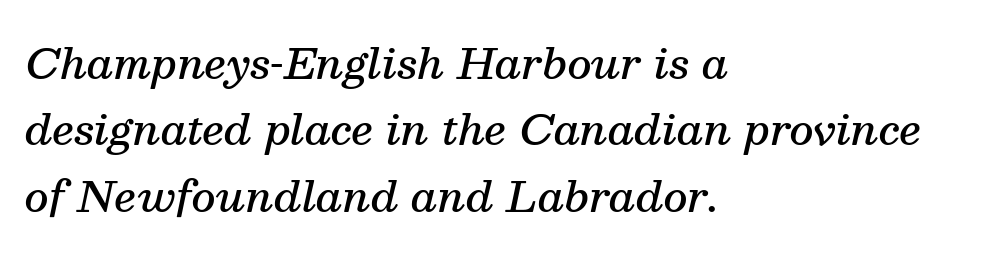
The image shows 42 px semibold serif type, italic (leaning right); set left-aligned, normal line spacing (1.58x), normal letter spacing, not underlined; medium stroke contrast and a medium x-height.
